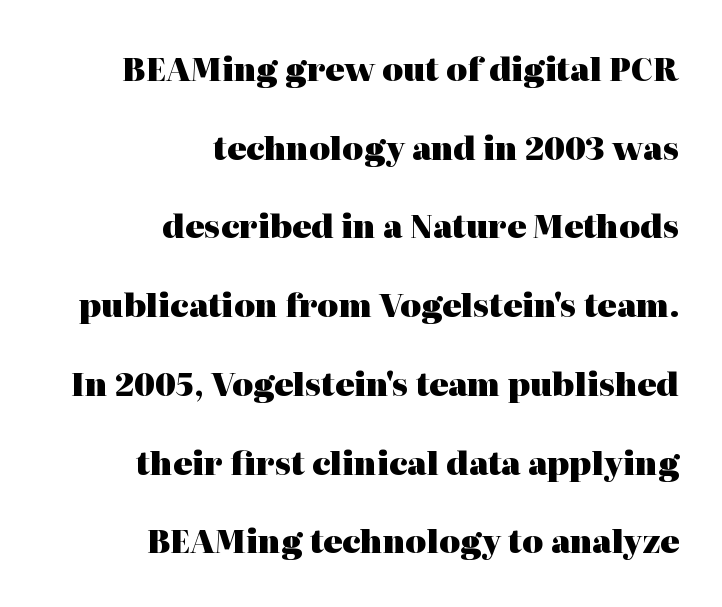
The line-height multiplier appears high, well above default. Letters rest on an invisible, unmarked baseline. Font category for this specimen: serif. Each letter keeps its own natural width here, so spacing adapts to shape.
